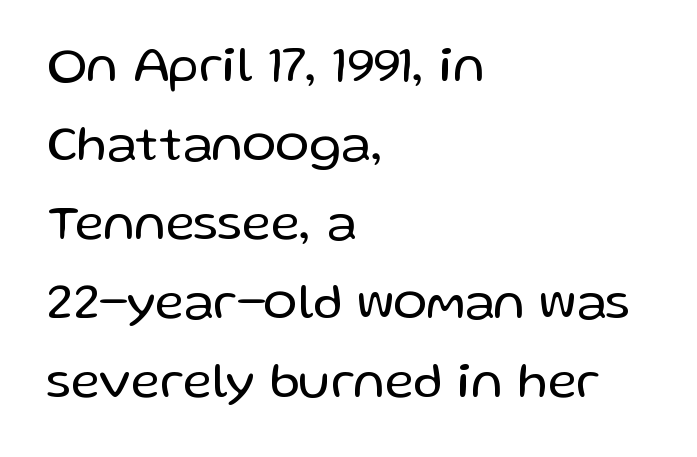
{"serif": "no", "italic": "no", "bold": "no", "weight": "regular", "width": "normal", "stroke_contrast": "low", "x_height": "medium", "monospaced": "no", "underline": "no", "align": "left", "line_spacing": "normal", "line_spacing_ratio": 1.55, "letter_spacing": "normal", "letter_spacing_em": 0.0, "glyph_px": 51}
